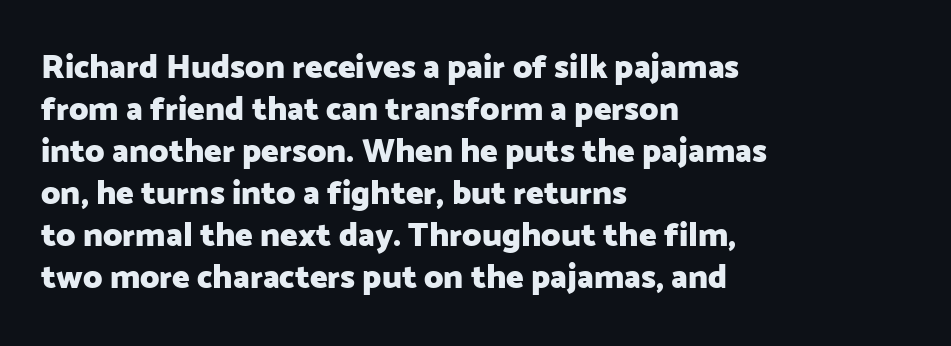
The image shows 33 px heavy sans-serif type, upright; set left-aligned, normal line spacing (1.27x), normal letter spacing, not underlined; low stroke contrast and a medium x-height.
